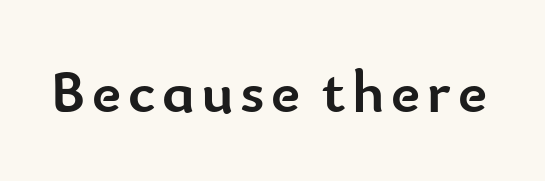
The image shows 61 px semibold sans-serif type, upright; set not underlined; low stroke contrast and a small x-height.
